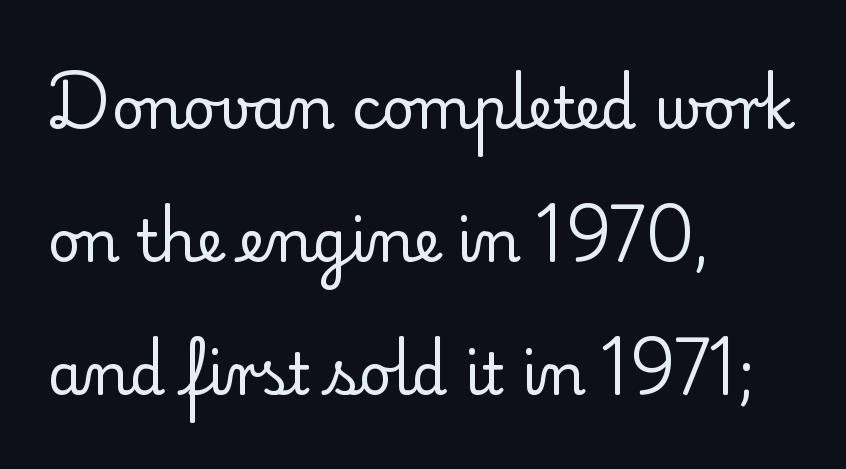
The rag falls on the right side of this text block. Here the designer chose a conventional face with non-uniform glyph widths. Type without underlining. Stroke terminals: seriffed.
